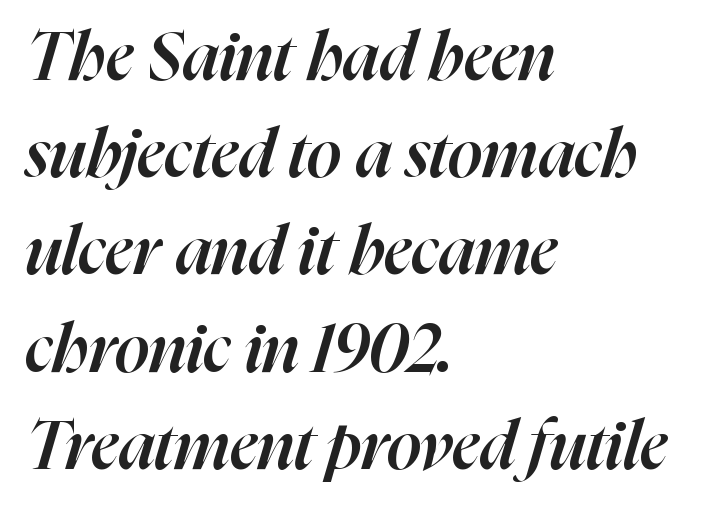
The image shows 68 px semibold type, italic (leaning right); set left-aligned, normal line spacing (1.43x), normal letter spacing, not underlined; high stroke contrast and a medium x-height.
